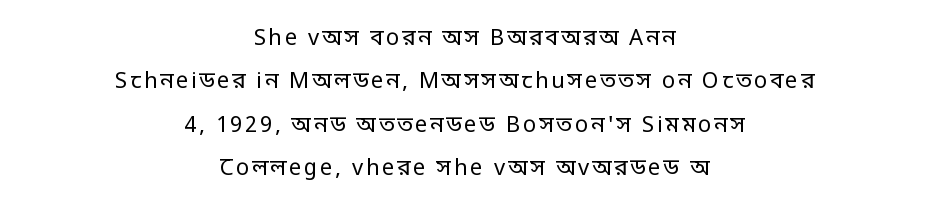
Q: Is the text bold? A: No.
Q: Is the text italic (slanted)? A: No, it is upright.
Q: Is the text underlined? A: No.
Q: How is the paragraph aligned? A: Centered.
Q: Is the spacing between lines tight, normal or loose? A: Loose.
